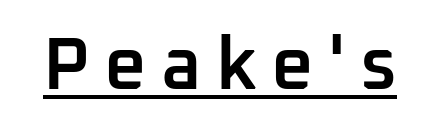
{"serif": "no", "italic": "no", "bold": "semi", "weight": "semibold", "width": "normal", "stroke_contrast": "low", "x_height": "medium", "monospaced": "no", "underline": "yes", "glyph_px": 74}
